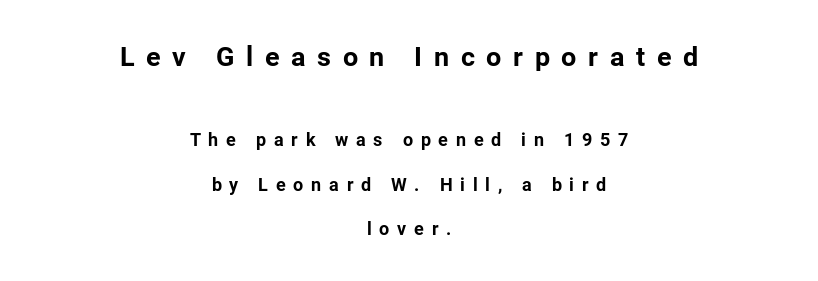
{"italic": "no", "bold": "yes", "underline": "no", "align": "center", "line_spacing": "loose", "line_spacing_ratio": 2.49, "letter_spacing": "wide", "letter_spacing_em": 0.43, "larger_block": "first", "size_ratio": 1.5, "glyph_px": 27}
